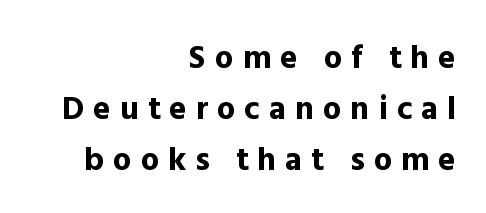
{"serif": "no", "italic": "no", "bold": "yes", "weight": "bold", "width": "normal", "x_height": "medium", "monospaced": "no", "underline": "no", "align": "right", "line_spacing": "normal", "line_spacing_ratio": 1.54, "letter_spacing": "wide", "letter_spacing_em": 0.27, "glyph_px": 33}
